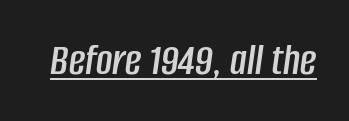
A typesetter would mark this as italic. Honestly, the letter spacing is just normal — you wouldn't notice it. Is this a fixed-width face? No — the glyphs have proportional, varying widths. Emphasis is given by a line drawn under the lettering.
